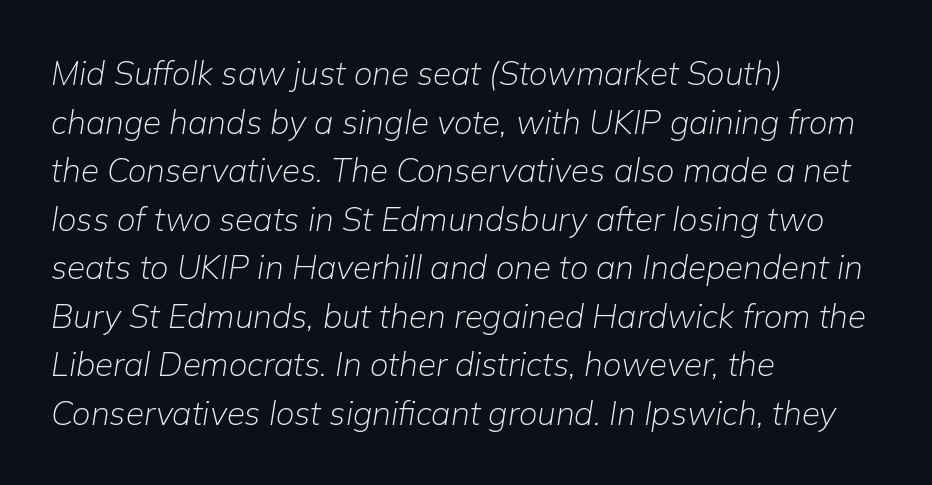
{"italic": "yes", "lean": "right", "slant_degrees": 9, "bold": "no", "weight": "light", "width": "normal", "stroke_contrast": "low", "x_height": "medium", "monospaced": "no", "underline": "no", "align": "left", "line_spacing": "normal", "line_spacing_ratio": 1.47, "letter_spacing": "normal", "letter_spacing_em": 0.0, "glyph_px": 33}
